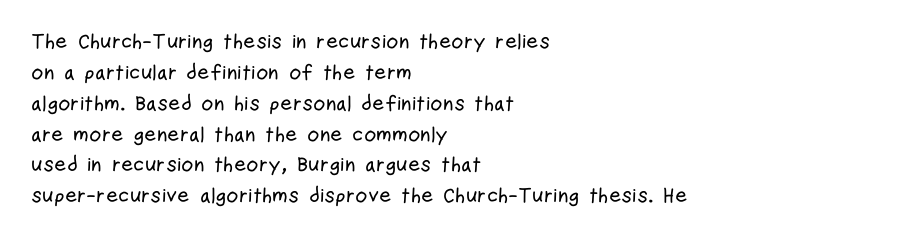
{"italic": "no", "underline": "no", "align": "left", "line_spacing": "normal", "line_spacing_ratio": 1.47, "letter_spacing": "normal", "letter_spacing_em": 0.0, "glyph_px": 21}
